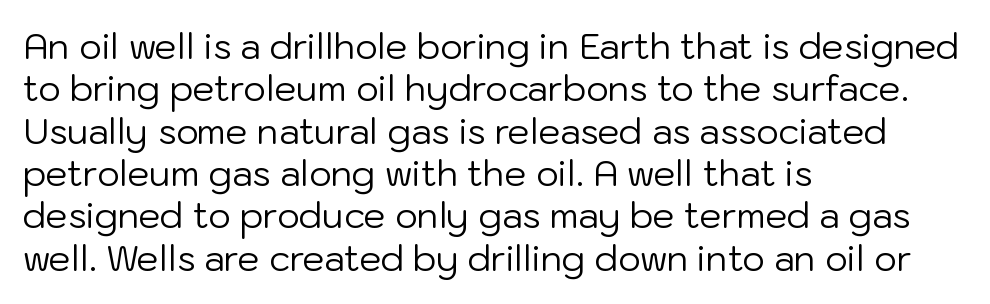
This sample uses plain, unmodified letter spacing. The passage is arranged the way most books set body copy — flush left. Weight: in the light-to-regular range. A typesetter would call this proportional, since set widths differ per character. Vertical strokes here are truly vertical. Nothing sits at the stroke ends, so this counts as sans-serif.
